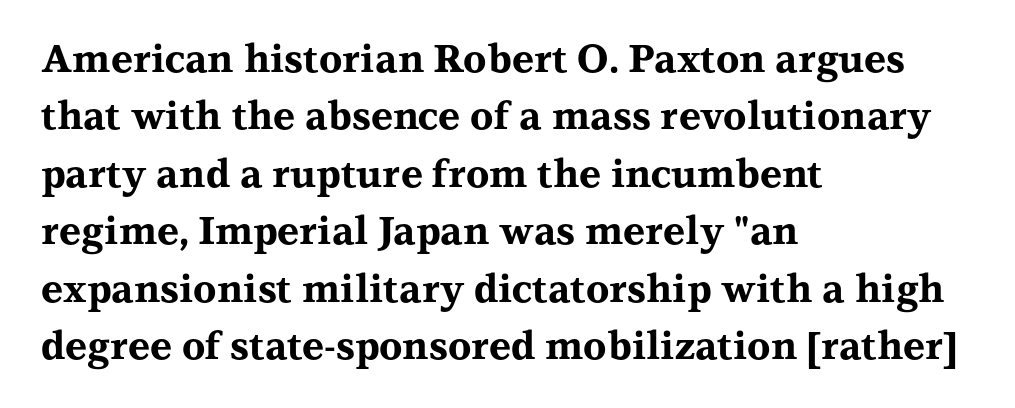
The image shows 38 px bold, wide serif type, upright; set left-aligned, normal line spacing (1.51x), normal letter spacing, not underlined; medium stroke contrast and a medium x-height.
